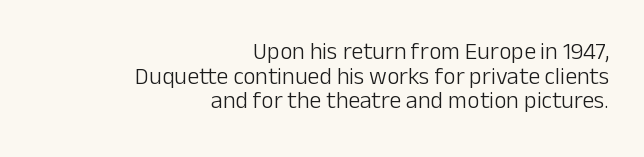
The image shows 24 px text type, upright; set right-aligned, tight line spacing (1.03x), normal letter spacing, not underlined.
